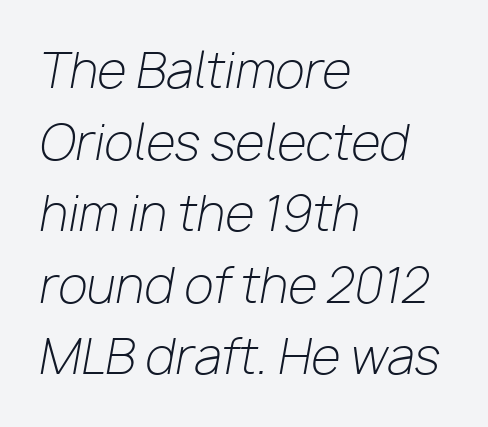
Q: Is the text bold? A: No.
Q: Is the text italic (slanted)? A: Yes, it leans right by about 10 degrees.
Q: Is the text underlined? A: No.
Q: How is the paragraph aligned? A: Left-aligned.
Q: Is the spacing between letters normal or unusually wide? A: Normal.
Q: Is the spacing between lines tight, normal or loose? A: Normal.
Q: Width (condensed, normal, or wide)? A: Normal.
Q: Stroke contrast? A: Low.
Q: x-height? A: Medium.
Q: Monospaced? A: No.
